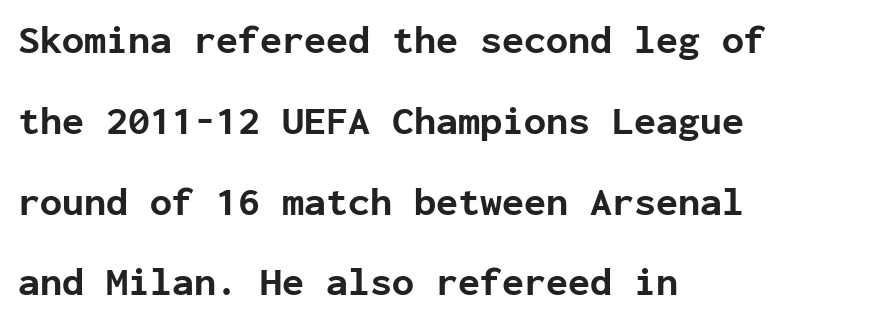
Look at the stroke-to-counter ratio: heavy, a bold. Tracking value appears to be zero — textbook default spacing. Vertical spacing — loose. Every character sits straight up, as roman type does. A bare baseline throughout the passage. This sample has the even, mechanical cadence of fixed-width lettering.
